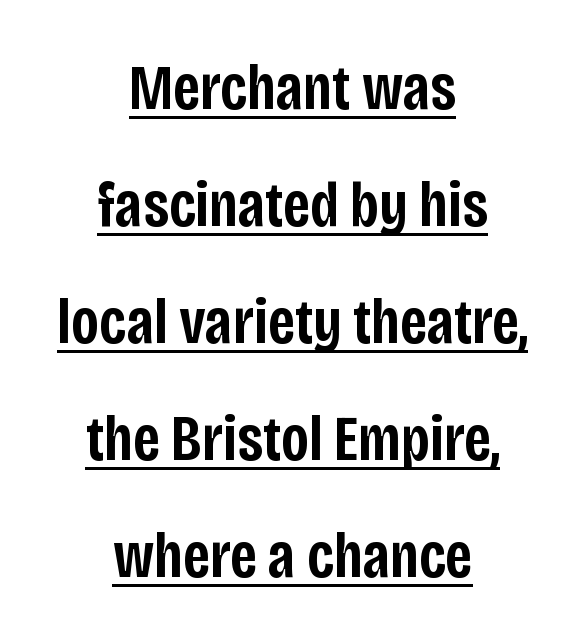
Q: Is the text bold? A: Semi-bold.
Q: Is the text italic (slanted)? A: No, it is upright.
Q: Is the typeface a serif or a sans-serif typeface? A: Sans-serif.
Q: Is the text underlined? A: Yes.
Q: How is the paragraph aligned? A: Centered.
Q: Is the spacing between letters normal or unusually wide? A: Normal.
Q: Width (condensed, normal, or wide)? A: Condensed.
Q: Stroke contrast? A: Low.
Q: x-height? A: Large.
Q: Monospaced? A: No.
